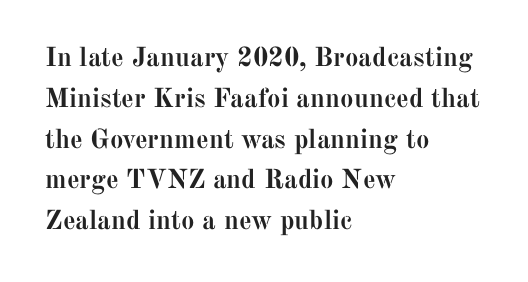
{"italic": "no", "bold": "yes", "underline": "no", "align": "left", "line_spacing": "normal", "line_spacing_ratio": 1.51, "letter_spacing": "normal", "letter_spacing_em": 0.0, "glyph_px": 27}
